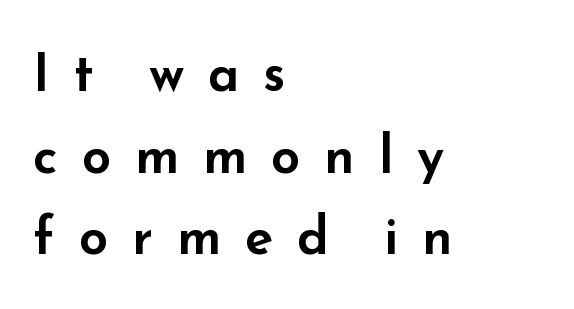
Typeset ragged right — the left edge is the straight one. Rendered with straight, roman letterforms. Varying glyph widths throughout — classic text-font behaviour. Serifs: no, the terminals of the letterforms are clean.
